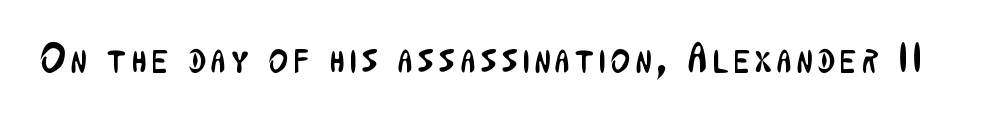
A clean baseline with only descenders dipping below it. Stem width sits at or under what a default text font uses. This sample uses an upright cut, with every glyph sitting square on the baseline. Stroke terminals: plain, sans-serif.
